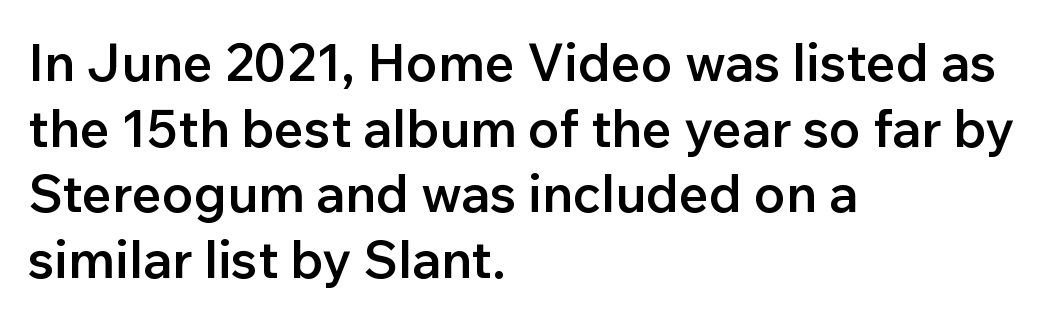
{"serif": "no", "italic": "no", "bold": "semi", "weight": "semibold", "width": "normal", "stroke_contrast": "low", "x_height": "medium", "monospaced": "no", "underline": "no", "align": "left", "line_spacing": "normal", "line_spacing_ratio": 1.26, "letter_spacing": "normal", "letter_spacing_em": 0.0, "glyph_px": 52}
